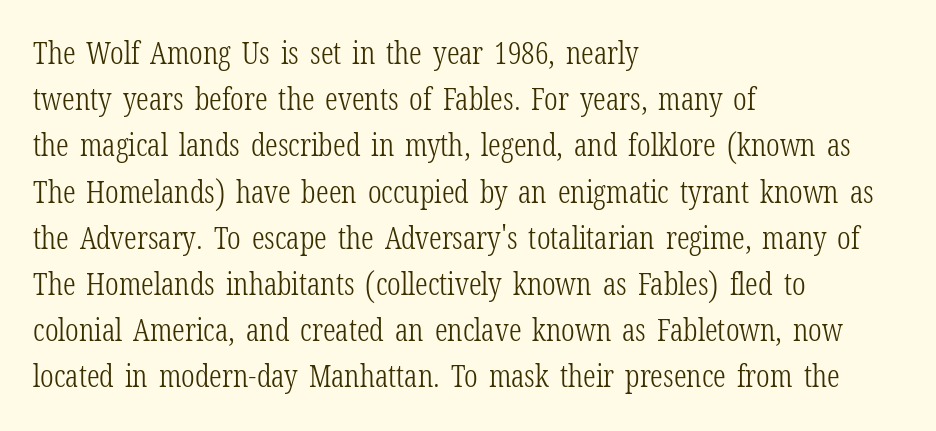
{"serif": "yes", "italic": "no", "bold": "no", "weight": "light", "width": "condensed", "stroke_contrast": "low", "x_height": "medium", "monospaced": "no", "underline": "no", "align": "left", "line_spacing": "normal", "line_spacing_ratio": 1.49, "letter_spacing": "normal", "letter_spacing_em": 0.0, "glyph_px": 31}
